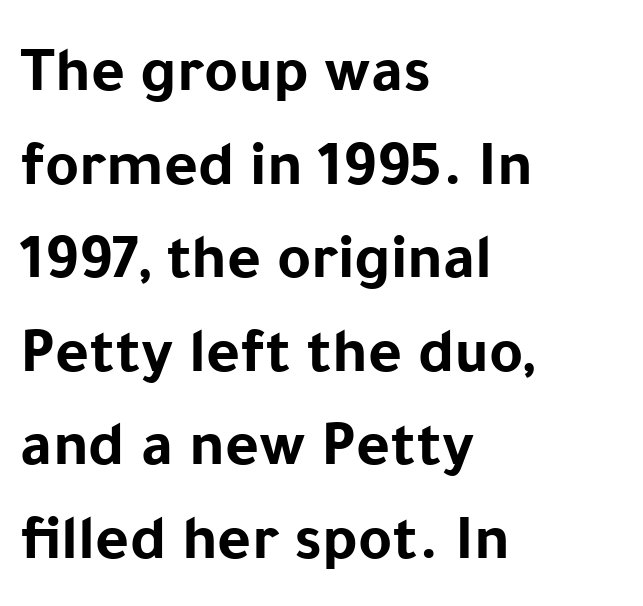
Look at the stroke-to-counter ratio: heavy, a bold. A typesetter would mark this as roman, not italic. Each letter keeps its own natural width here, so spacing adapts to shape. A typesetter would call this leading conventional body-copy spacing. Short and long lines alike share a common starting point at left.
